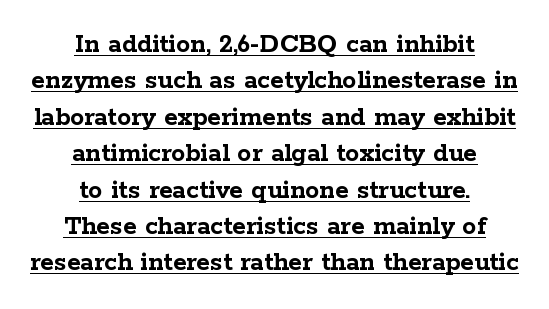
The image shows 28 px semibold, wide serif type, upright; set centered, normal line spacing (1.3x), normal letter spacing, underlined; low stroke contrast and a medium x-height.
